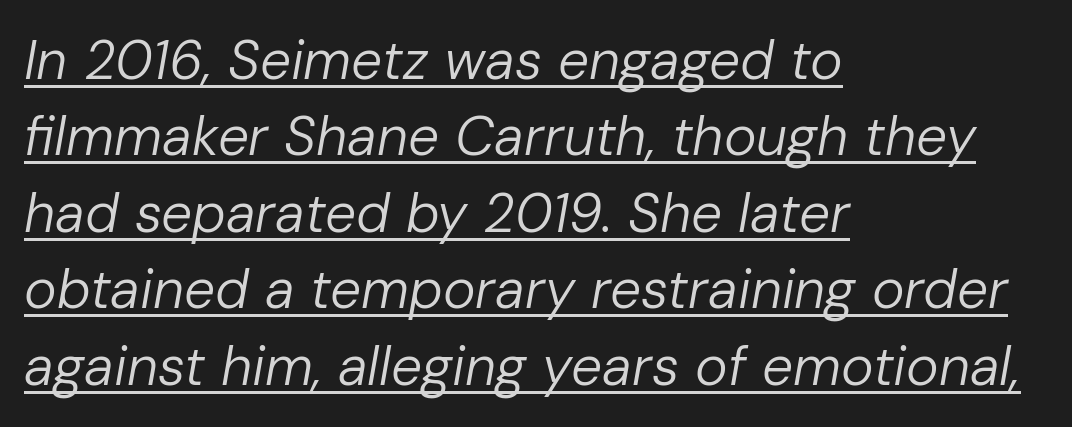
{"italic": "yes", "lean": "right", "slant_degrees": 10, "bold": "no", "weight": "regular", "width": "normal", "stroke_contrast": "low", "x_height": "medium", "monospaced": "no", "underline": "yes", "align": "left", "line_spacing": "normal", "line_spacing_ratio": 1.39, "letter_spacing": "normal", "letter_spacing_em": 0.0, "glyph_px": 55}
